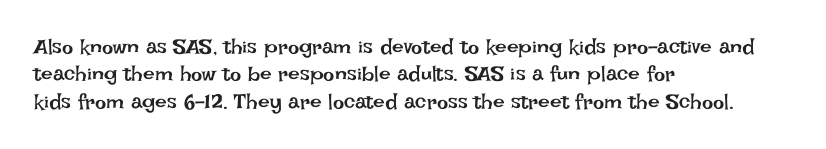
The image shows 21 px text type, upright; set left-aligned, normal line spacing (1.3x), normal letter spacing, not underlined.
